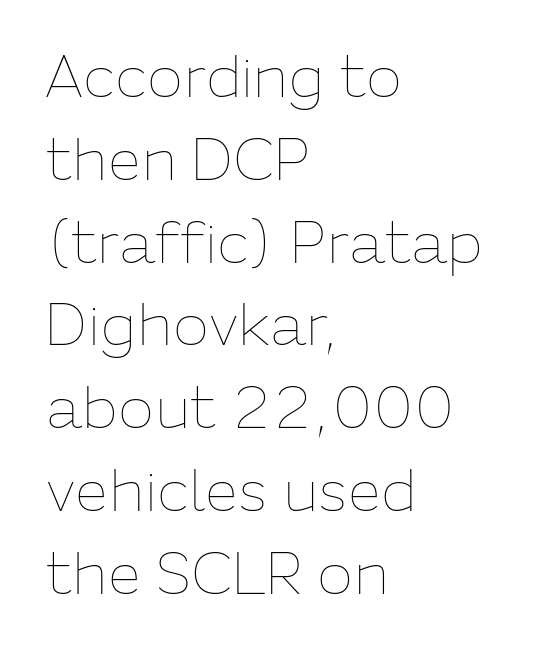
{"italic": "no", "bold": "no", "weight": "thin", "width": "normal", "stroke_contrast": "low", "x_height": "medium", "monospaced": "no", "underline": "no", "align": "left", "line_spacing": "normal", "line_spacing_ratio": 1.38, "letter_spacing": "normal", "letter_spacing_em": 0.0, "glyph_px": 60}
